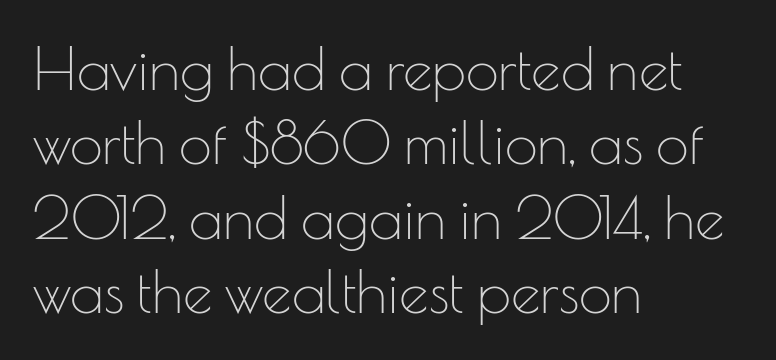
When letters stand straight like this, we call the style roman or upright. How would I describe the line gaps? Plain and ordinary. This sample has the flowing, uneven cadence of proportional lettering. The type family on display is of the sans-serif kind.
